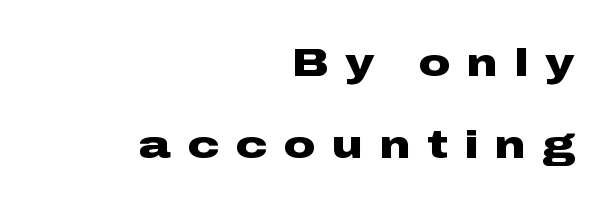
Q: Is the text bold? A: Yes.
Q: Is the text italic (slanted)? A: No, it is upright.
Q: Is the typeface a serif or a sans-serif typeface? A: Sans-serif.
Q: Is the text underlined? A: No.
Q: How is the paragraph aligned? A: Right-aligned.
Q: Is the spacing between letters normal or unusually wide? A: Unusually wide.
Q: Is the spacing between lines tight, normal or loose? A: Loose.
Q: Width (condensed, normal, or wide)? A: Wide.
Q: Stroke contrast? A: Low.
Q: x-height? A: Medium.
Q: Monospaced? A: No.
